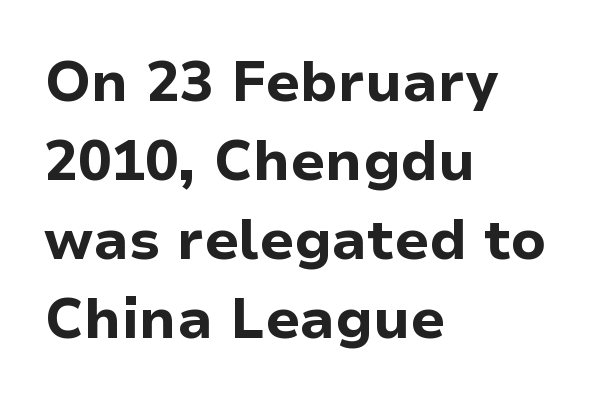
Ascenders rise straight up at ninety degrees. Line starts are locked; line ends wander. Glyph-to-glyph distance matches everyday printed text. Honestly, the row spacing looks completely unremarkable. Set as a true bold cut, around the 700 mark.
